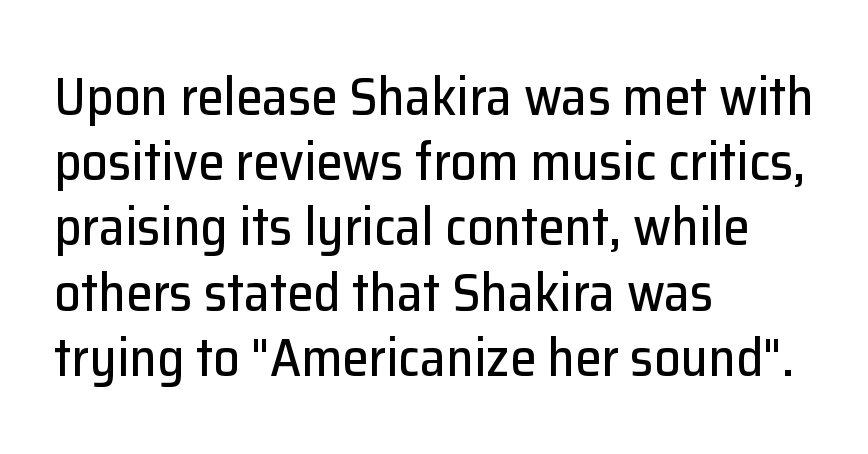
{"serif": "no", "italic": "no", "width": "normal", "stroke_contrast": "low", "x_height": "medium", "monospaced": "no", "underline": "no", "align": "left", "line_spacing_ratio": 1.23, "letter_spacing": "normal", "letter_spacing_em": 0.0, "glyph_px": 53}
